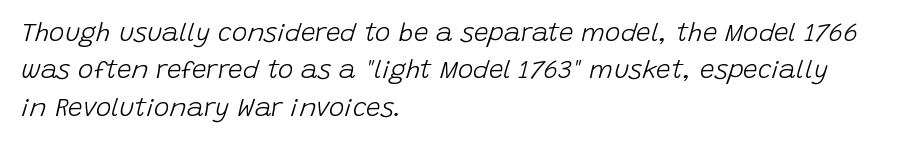
{"italic": "yes", "lean": "right", "slant_degrees": 15, "bold": "no", "underline": "no", "align": "left", "line_spacing": "normal", "line_spacing_ratio": 1.44, "letter_spacing": "normal", "letter_spacing_em": 0.0, "glyph_px": 26}
